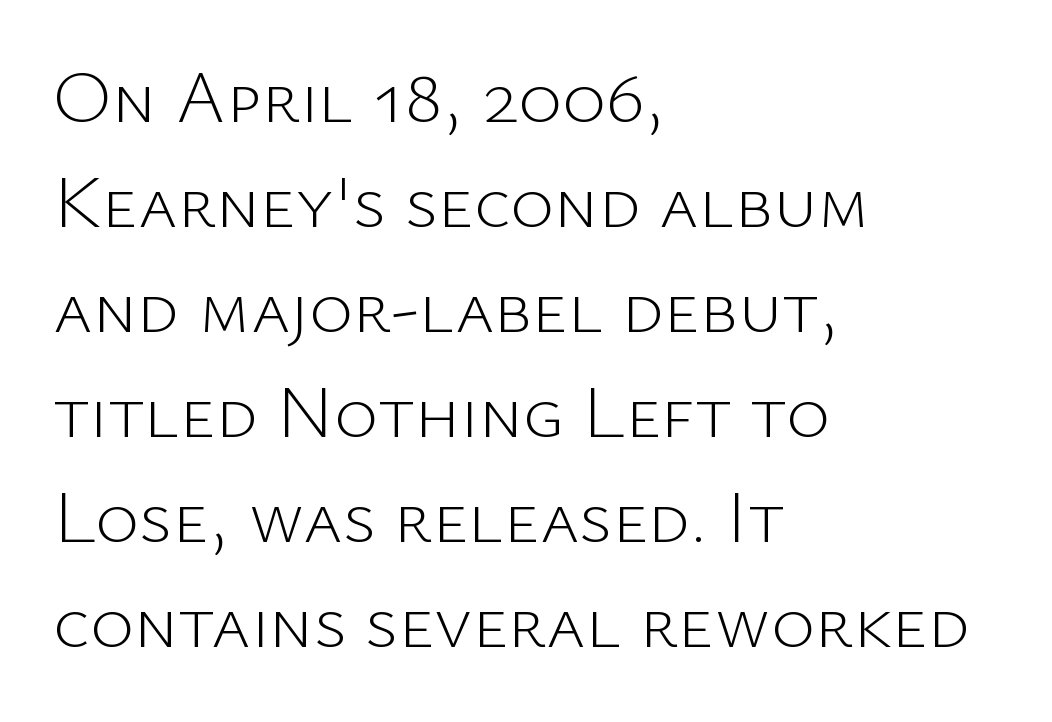
The image shows 75 px light sans-serif type, upright; set left-aligned, normal line spacing (1.4x), normal letter spacing, not underlined; low stroke contrast and a medium x-height.
